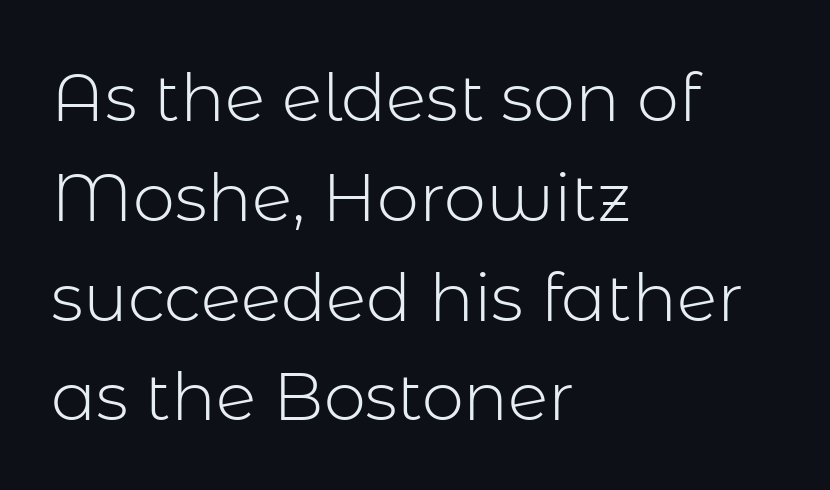
{"serif": "no", "italic": "no", "bold": "no", "weight": "light", "width": "normal", "stroke_contrast": "low", "x_height": "medium", "monospaced": "no", "underline": "no", "align": "left", "line_spacing": "normal", "line_spacing_ratio": 1.49, "letter_spacing": "normal", "letter_spacing_em": 0.0, "glyph_px": 67}
